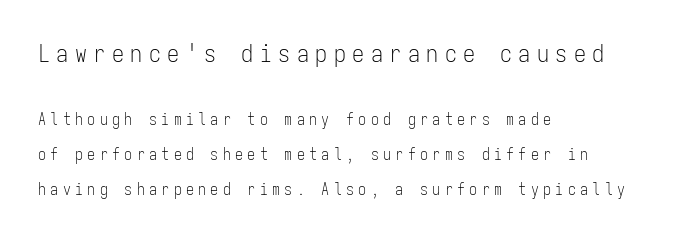
You could only call the tracking loose — the letters float apart. The gap between lines stays unmarked. Is there much room between lines? Yes — plenty of vertical air separates them. The paragraph shown leans on its left margin.
